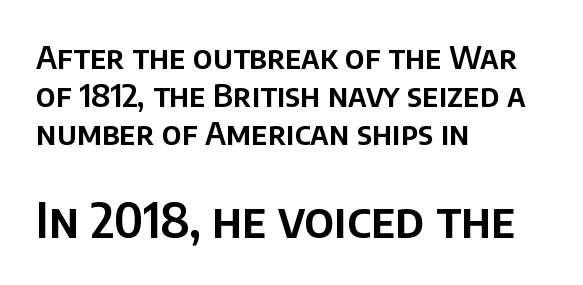
{"serif": "no", "italic": "no", "width": "normal", "stroke_contrast": "low", "x_height": "large", "monospaced": "no", "underline": "no", "align": "left", "line_spacing_ratio": 1.18, "letter_spacing": "normal", "letter_spacing_em": 0.0, "larger_block": "second", "size_ratio": 1.5, "glyph_px": 48}
